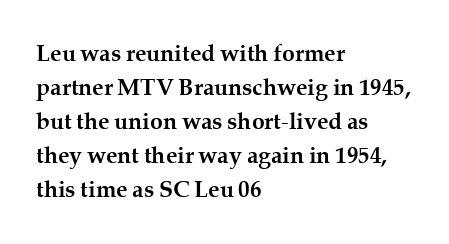
Q: Is the text bold? A: Yes.
Q: Is the text italic (slanted)? A: No, it is upright.
Q: Is the text underlined? A: No.
Q: How is the paragraph aligned? A: Left-aligned.
Q: Is the spacing between letters normal or unusually wide? A: Normal.
Q: Is the spacing between lines tight, normal or loose? A: Normal.
